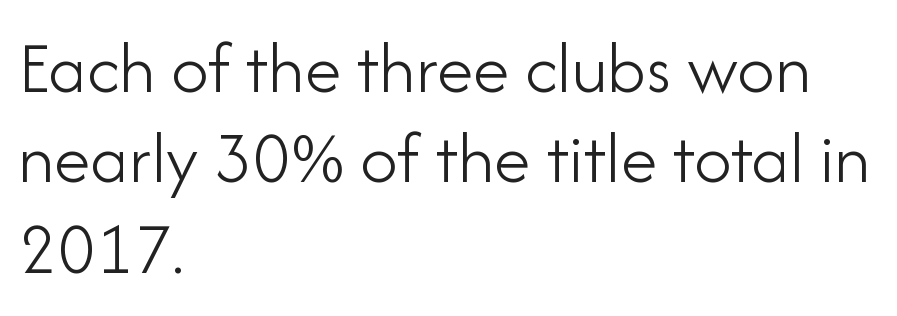
Posture: upright roman. The text was rendered using a sans face with plain stroke endings. Caption: face not bold, strokes unweighted. A typesetter would call this proportional, since set widths differ per character. The text block is weighted toward the left margin, trailing off unevenly rightward. How are the letters spaced? Ordinarily, with no added tracking.
